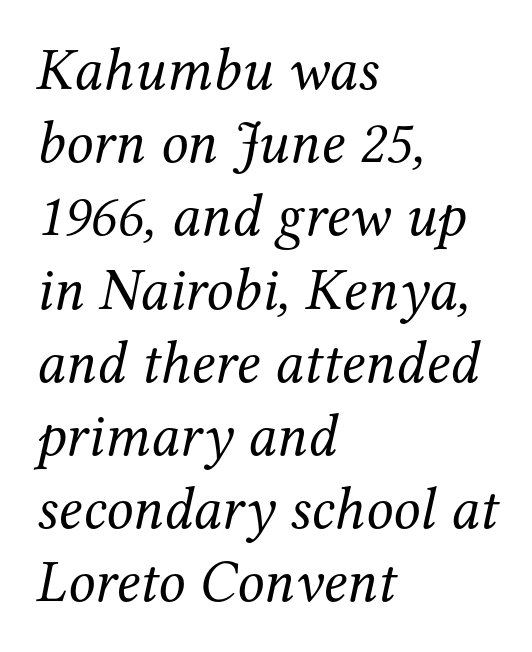
{"serif": "yes", "italic": "yes", "lean": "right", "slant_degrees": 12, "bold": "no", "weight": "regular", "width": "normal", "stroke_contrast": "medium", "x_height": "medium", "monospaced": "no", "underline": "no", "align": "left", "line_spacing_ratio": 1.22, "letter_spacing": "normal", "letter_spacing_em": 0.0, "glyph_px": 60}
